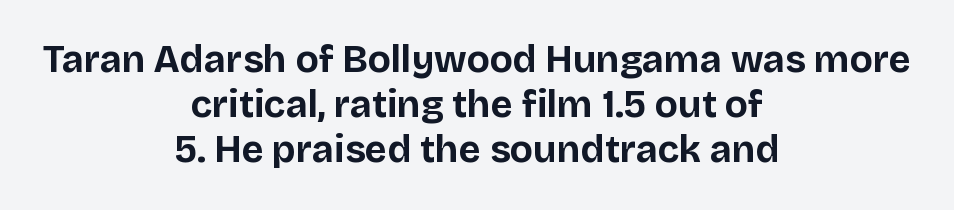
The image shows 38 px bold sans-serif type, upright; set centered, line spacing 1.19x, normal letter spacing, not underlined; low stroke contrast and a large x-height.
